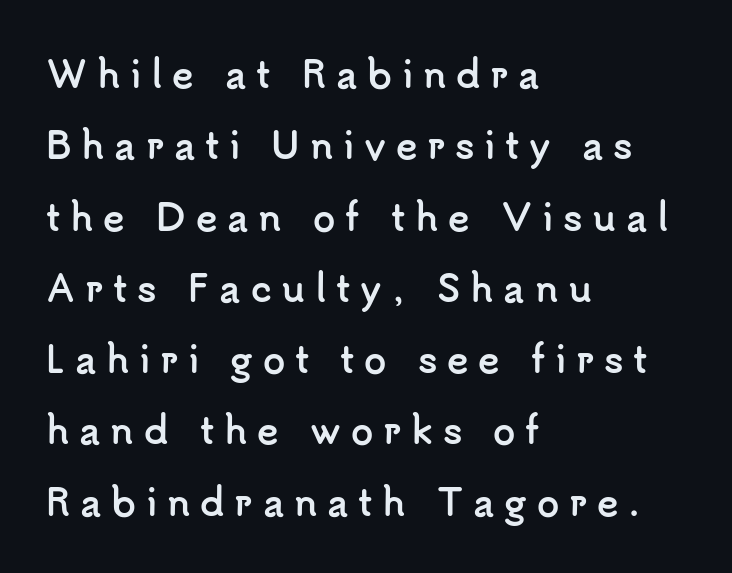
The image shows 36 px semibold sans-serif type, upright; set left-aligned, loose line spacing (1.98x), unusually wide letter spacing (+0.27 em), not underlined; low stroke contrast and a small x-height.
